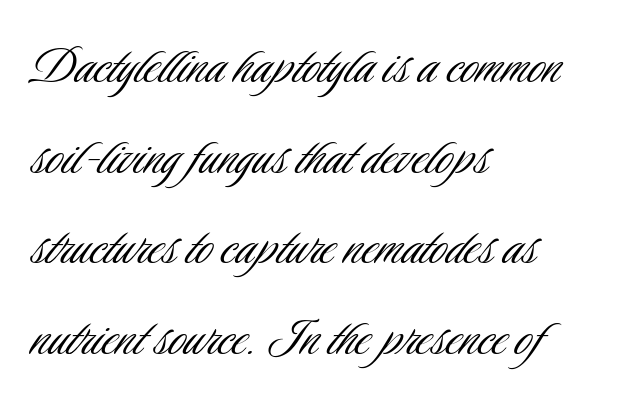
Think of a printed novel: that variable character pitch is what you see here. The rendering shows plain stroke endings on the letterforms — a sans-serif design. The rag falls on the right side of this text block.
